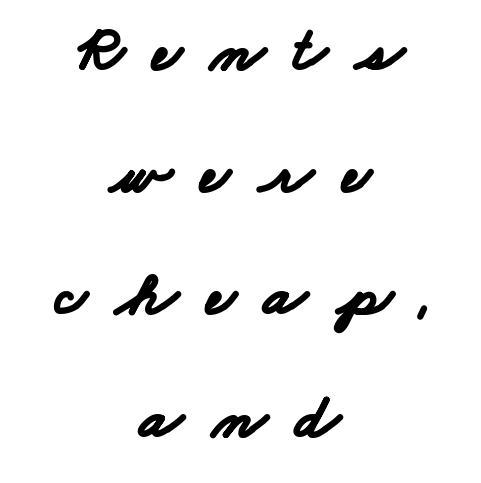
Bare-footed words on every line. You'd pick this weight for a headline — it's a proper bold. The passage shown is typed in a proportional face where columns would drift. Examine the stroke ends and you'll find no serifs. Each word looks stretched out because of the extra space between its letters.
